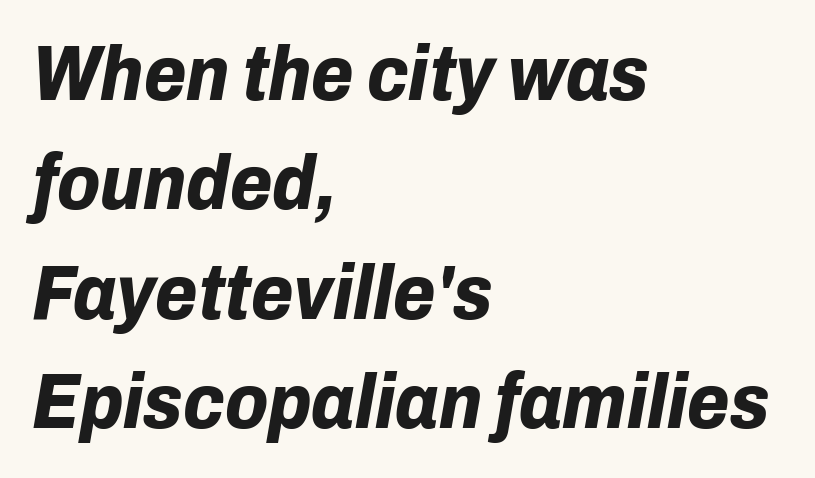
The image shows 77 px bold type, italic (leaning right); set left-aligned, normal line spacing (1.42x), normal letter spacing, not underlined; low stroke contrast and a medium x-height.
